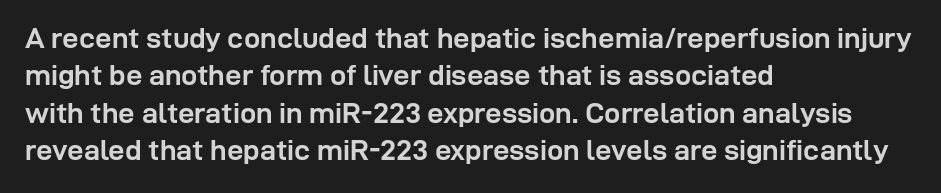
The font family rendered here belongs to the sans-serif group. The strokes are fattened all the way to bold. What stands out about the letter spacing? Nothing — it is the standard amount. Do the characters align in a grid? No, the font is proportional.
